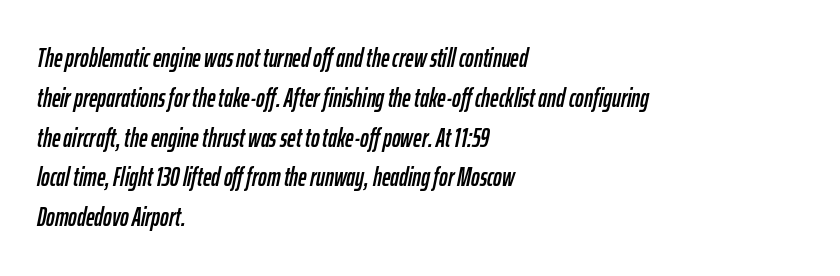
Q: Is the text italic (slanted)? A: Yes, it leans right by about 12 degrees.
Q: Is the text underlined? A: No.
Q: How is the paragraph aligned? A: Left-aligned.
Q: Is the spacing between letters normal or unusually wide? A: Normal.
Q: Is the spacing between lines tight, normal or loose? A: Normal.
